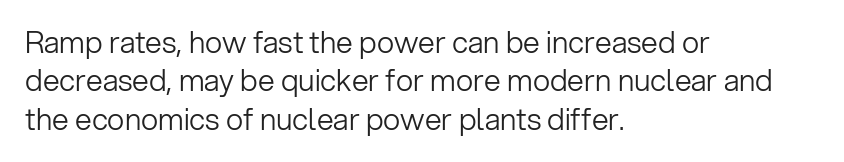
The image shows 30 px light sans-serif type, upright; set left-aligned, normal line spacing (1.28x), normal letter spacing, not underlined; low stroke contrast and a medium x-height.
